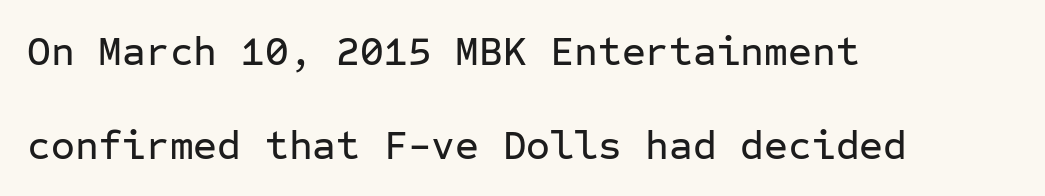
Q: Is the text italic (slanted)? A: No, it is upright.
Q: Is the typeface a serif or a sans-serif typeface? A: Sans-serif.
Q: Is the text underlined? A: No.
Q: How is the paragraph aligned? A: Left-aligned.
Q: Is the spacing between letters normal or unusually wide? A: Normal.
Q: Is the spacing between lines tight, normal or loose? A: Loose.
Q: Width (condensed, normal, or wide)? A: Normal.
Q: Stroke contrast? A: Low.
Q: x-height? A: Medium.
Q: Monospaced? A: Yes.
